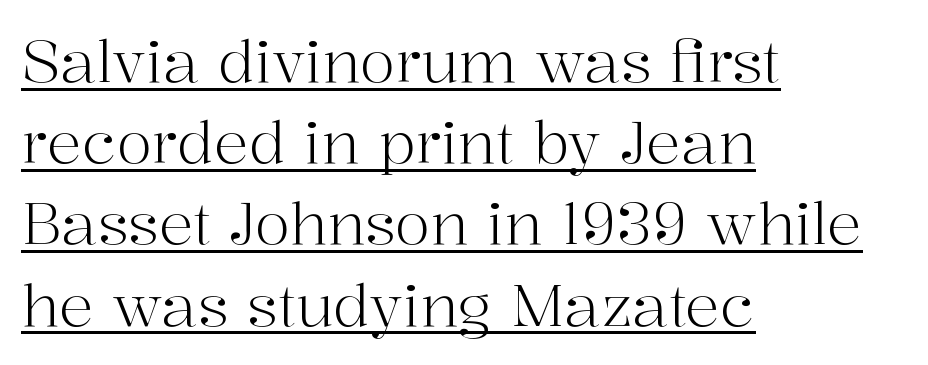
{"serif": "yes", "italic": "no", "bold": "no", "weight": "light", "width": "normal", "stroke_contrast": "high", "x_height": "medium", "monospaced": "no", "underline": "yes", "align": "left", "line_spacing": "normal", "line_spacing_ratio": 1.4, "letter_spacing": "normal", "letter_spacing_em": 0.0, "glyph_px": 58}
